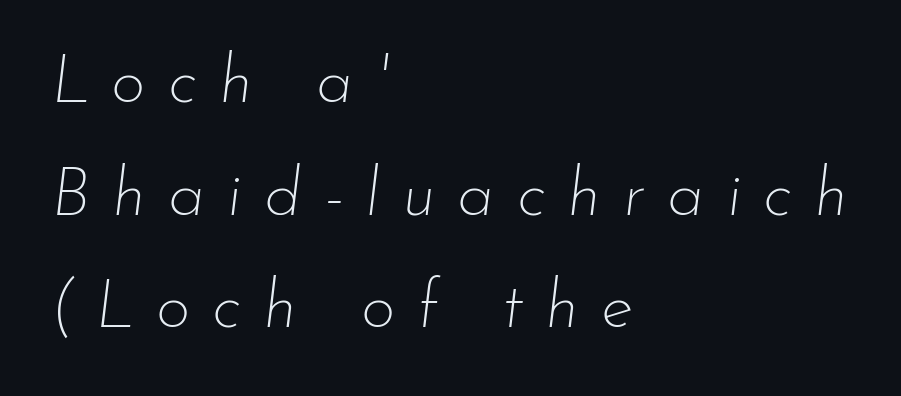
The image shows 67 px thin type, italic (leaning right); set left-aligned, normal line spacing (1.68x), unusually wide letter spacing (+0.33 em), not underlined; low stroke contrast and a small x-height.
